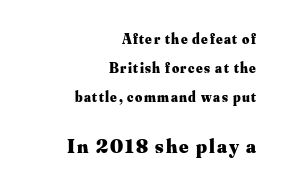
No word sits above an underline. Larger block? The one below; the one above is distinctly smaller. The letters stand upright; this is a roman face. Every row of glyphs terminates at an identical x-position on the right. In terms of leading, this rendering errs on the spacious side. These words are printed bold, with thick strokes throughout.
